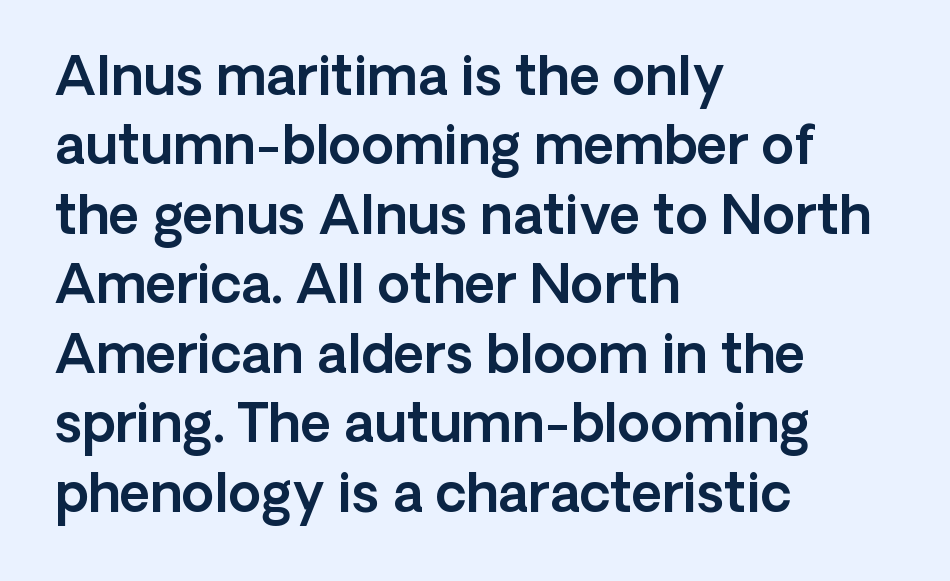
The axis of the letterforms is exactly vertical. The words here are not underlined. Spacing between characters is what you'd get straight out of the box. The rag falls on the right side of this text block. To sum up the face: it is a sans, with no serifs.
